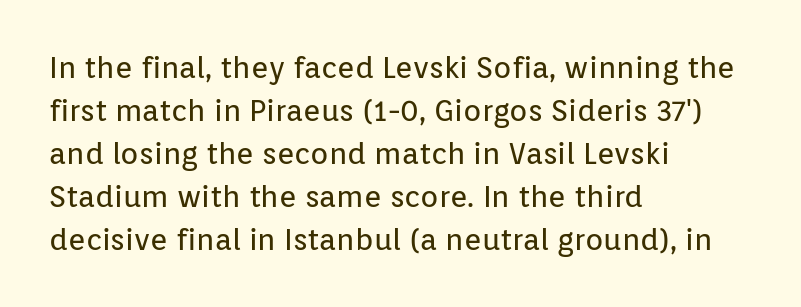
Classification — sans serif. Words appear dense and cohesive because spacing is normal. The cut favours lightness, reaching ordinary text weight at its darkest. Honestly, there is no underline to notice here at all. The space between consecutive lines is moderate.
